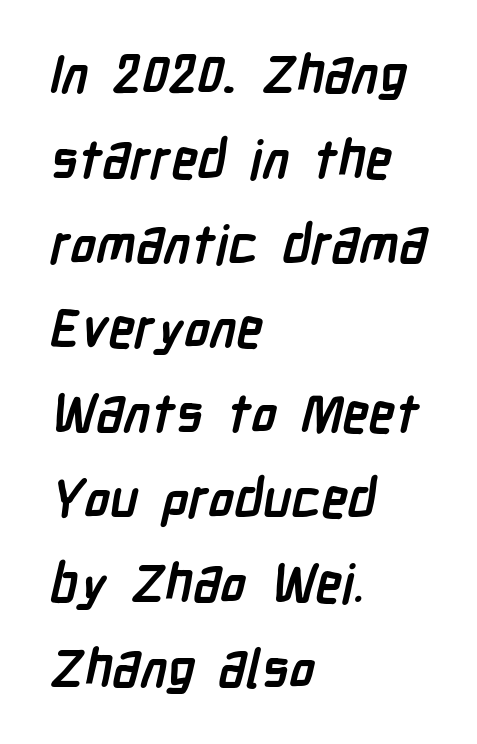
{"serif": "no", "bold": "yes", "weight": "semibold", "width": "condensed", "stroke_contrast": "low", "x_height": "medium", "monospaced": "no", "underline": "no", "align": "left", "line_spacing": "normal", "line_spacing_ratio": 1.6, "letter_spacing": "normal", "letter_spacing_em": 0.0, "glyph_px": 53}
